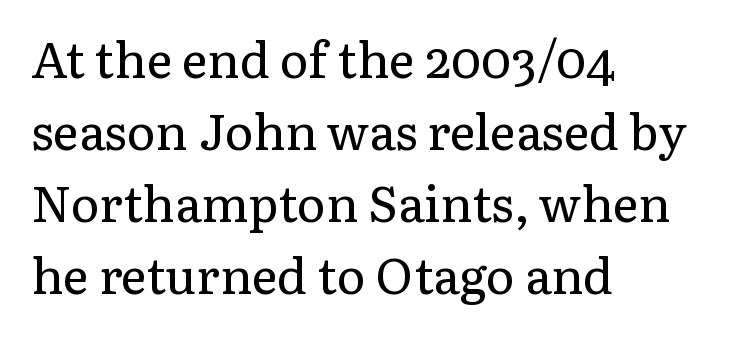
Q: Is the text bold? A: No.
Q: Is the text italic (slanted)? A: No, it is upright.
Q: Is the typeface a serif or a sans-serif typeface? A: Serif.
Q: Is the text underlined? A: No.
Q: How is the paragraph aligned? A: Left-aligned.
Q: Is the spacing between letters normal or unusually wide? A: Normal.
Q: Is the spacing between lines tight, normal or loose? A: Normal.
Q: Width (condensed, normal, or wide)? A: Normal.
Q: Stroke contrast? A: Low.
Q: x-height? A: Medium.
Q: Monospaced? A: No.
